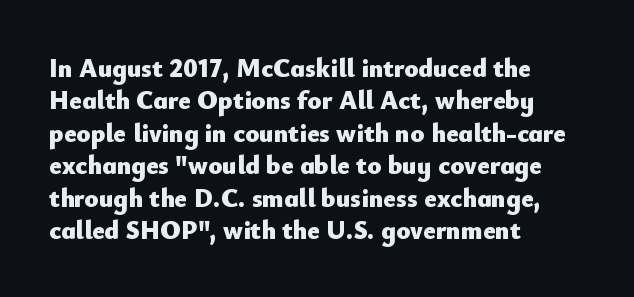
Interline gaps are of average width in this sample. Words float on clear page, feet unadorned. Weight check: bold — yes, fully. These lines were composed using upright roman letters.
